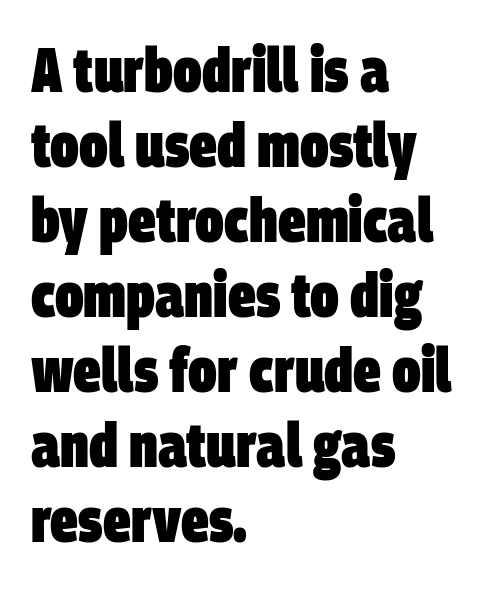
Q: Is the text bold? A: Yes.
Q: Is the typeface a serif or a sans-serif typeface? A: Sans-serif.
Q: Is the text underlined? A: No.
Q: How is the paragraph aligned? A: Left-aligned.
Q: Is the spacing between letters normal or unusually wide? A: Normal.
Q: Width (condensed, normal, or wide)? A: Condensed.
Q: Stroke contrast? A: Low.
Q: x-height? A: Large.
Q: Monospaced? A: No.
